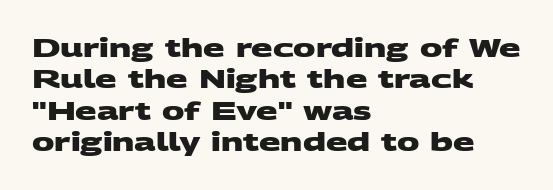
The image shows 25 px bold type; set left-aligned, normal line spacing (1.26x), normal letter spacing, not underlined.
